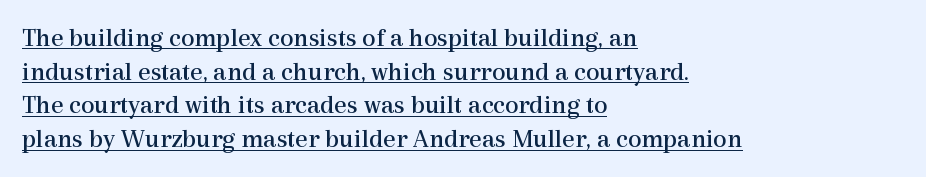
Short and long lines alike share a common starting point at left. The vertical gap from one line to the next is medium. The letters sit at their default tracking, neither squeezed nor spread. Is there any slant? The stems are plumb. Compared with undecorated copy, this sample adds a rule below the words.
